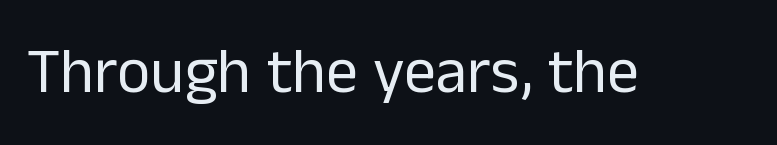
The image shows 64 px regular-weight sans-serif type, upright; set normal letter spacing, not underlined; low stroke contrast and a medium x-height.
